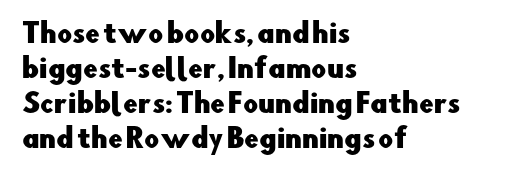
Q: Is the text italic (slanted)? A: No, it is upright.
Q: Is the text underlined? A: No.
Q: How is the paragraph aligned? A: Left-aligned.
Q: Is the spacing between letters normal or unusually wide? A: Normal.
Q: Is the spacing between lines tight, normal or loose? A: Normal.
